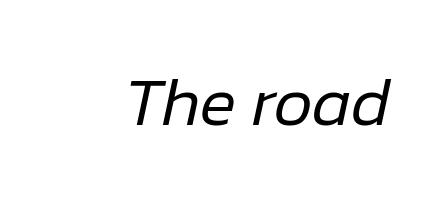
The image shows 68 px regular-weight type, italic (leaning right); set normal letter spacing, not underlined; low stroke contrast and a medium x-height.
